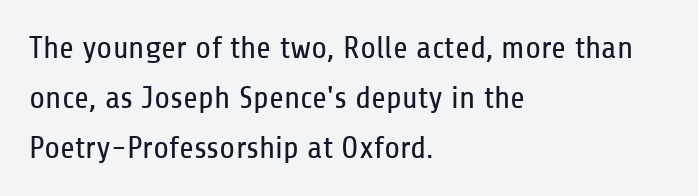
The image shows 32 px regular-weight, condensed sans-serif type, upright; set left-aligned, normal line spacing (1.57x), normal letter spacing, not underlined; low stroke contrast and a medium x-height.
